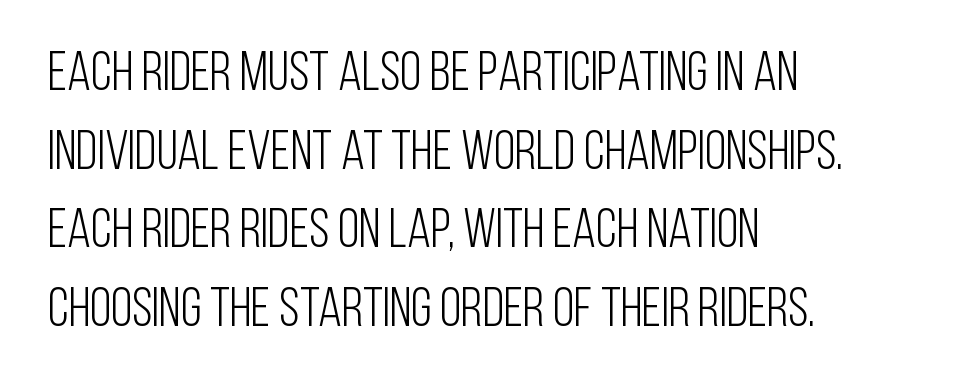
Q: Is the text bold? A: No.
Q: Is the text italic (slanted)? A: No, it is upright.
Q: Is the typeface a serif or a sans-serif typeface? A: Sans-serif.
Q: Is the text underlined? A: No.
Q: How is the paragraph aligned? A: Left-aligned.
Q: Is the spacing between letters normal or unusually wide? A: Normal.
Q: Is the spacing between lines tight, normal or loose? A: Normal.
Q: Width (condensed, normal, or wide)? A: Condensed.
Q: Stroke contrast? A: Low.
Q: x-height? A: Large.
Q: Monospaced? A: No.
